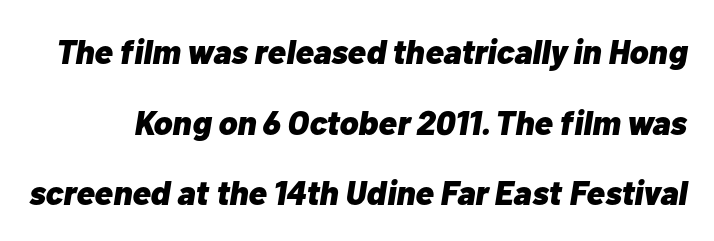
The image shows 34 px heavy type, italic (leaning right); set loose line spacing (2.08x), normal letter spacing, not underlined; low stroke contrast and a medium x-height.
